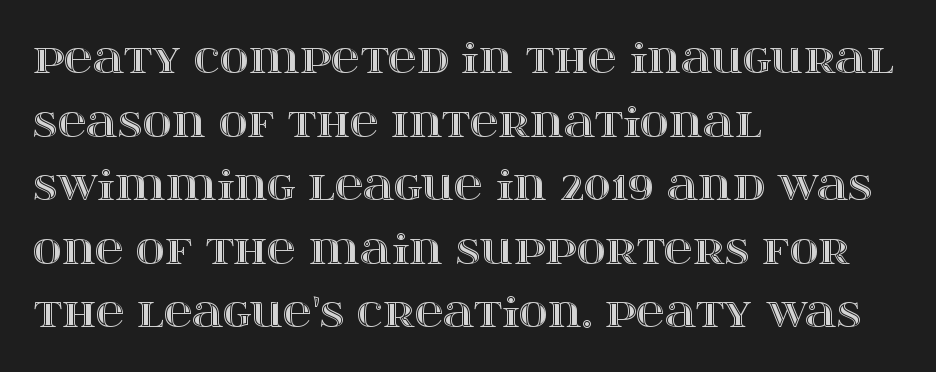
Bare-footed words on every line. Unlike italic type, these characters show no tilt at all. Think of a printed novel: that variable character pitch is what you see here. Here the glyphs are tracked normally, forming tight word shapes. Students, observe: this is what conventionally led text looks like.
